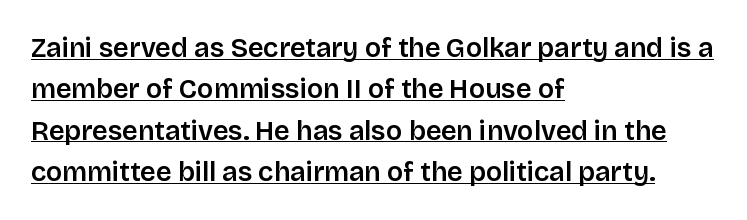
What's the leading like? Ordinary, nothing unusual. Teacher's note: observe the even left margin — that is flush-left alignment. This rendering features underlined lettering. The lettering holds an erect, upright posture throughout. Tracking value appears to be zero — textbook default spacing.
